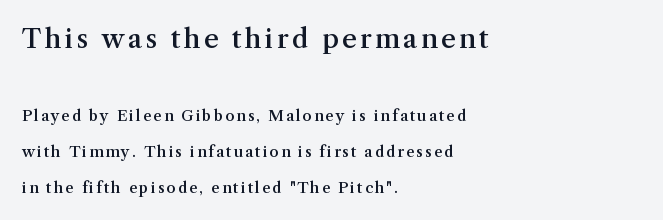
The image shows 26 px text type, upright; set left-aligned, loose line spacing (2.42x), not underlined; the first (top) block is 1.73x larger.
